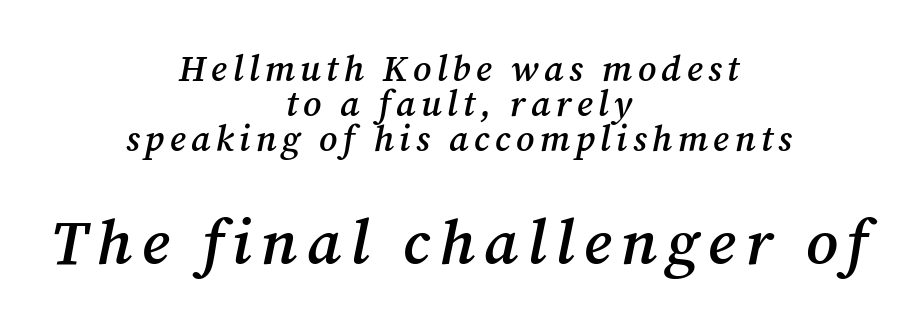
The image shows 63 px semibold serif type, italic (leaning right); set centered, tight line spacing (0.97x), not underlined; the second (bottom) block is 1.75x larger; medium stroke contrast and a medium x-height.
